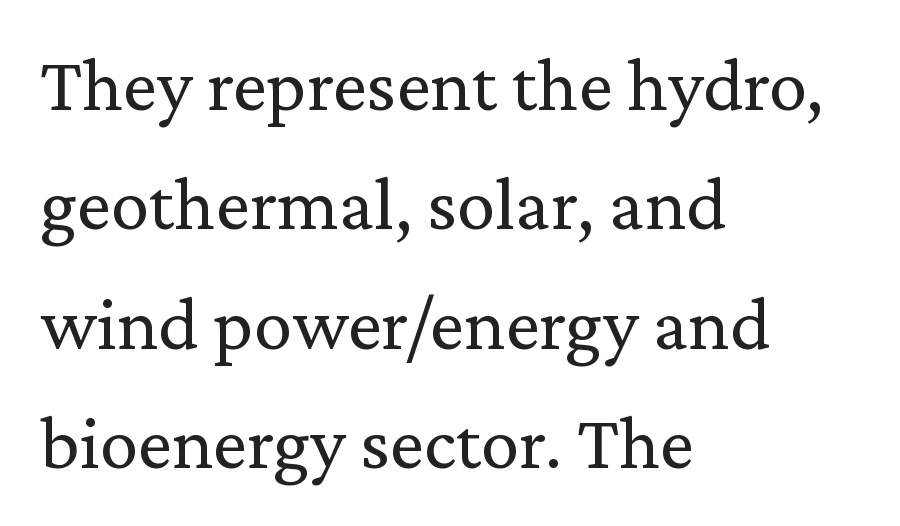
The image shows 77 px regular-weight serif type, upright; set left-aligned, normal line spacing (1.55x), normal letter spacing, not underlined; medium stroke contrast and a medium x-height.
